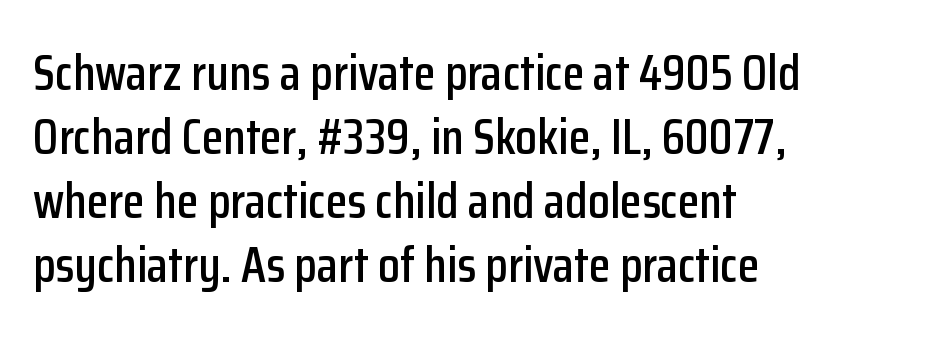
In CSS terms this would be text-align: left. Looks like regular typesetting: each glyph gets only the width it needs. Characters remain perfectly vertical along every line. A sans-serif font was chosen for this passage. Look at the tracking — it's just the regular setting, nothing added. Leading: standard.
